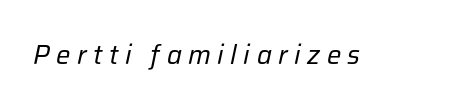
The image shows 27 px text type, italic (leaning right); set unusually wide letter spacing (+0.24 em), not underlined.
